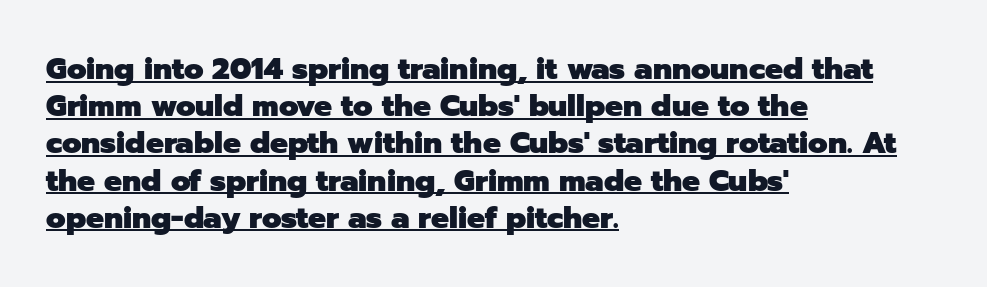
The passage shown is typed in a proportional face where columns would drift. Reading down the block, your eye returns to a fixed left position each line. Grotesque or geometric, the face here clearly has no serifs. Strokes here are thick enough to call this a true bold.
